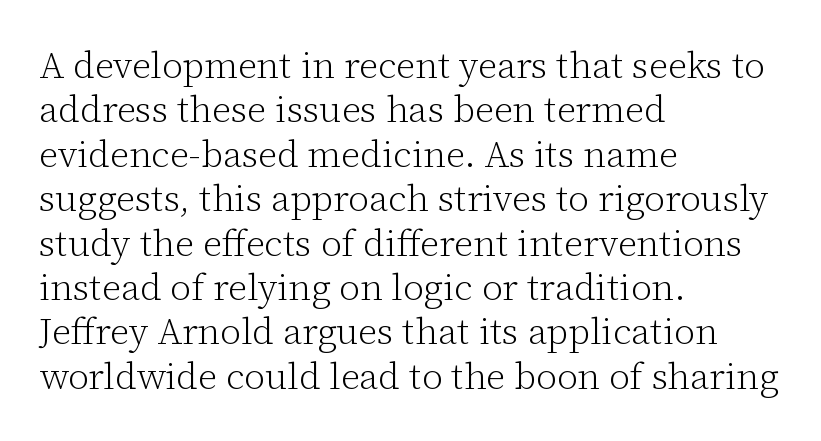
{"serif": "yes", "italic": "no", "bold": "no", "weight": "light", "width": "normal", "stroke_contrast": "low", "x_height": "medium", "monospaced": "no", "underline": "no", "align": "left", "line_spacing_ratio": 1.2, "letter_spacing": "normal", "letter_spacing_em": 0.0, "glyph_px": 37}
